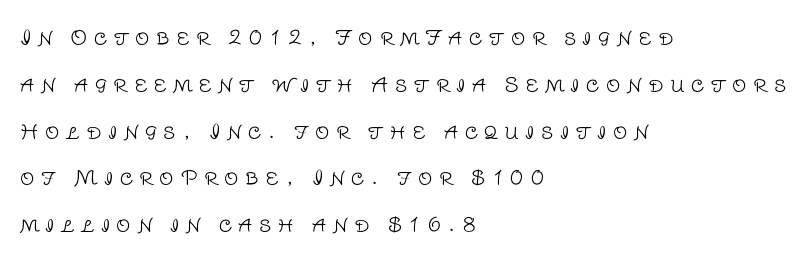
The font sits on the lighter half of the weight spectrum, regular included. Display-style spreading of the glyphs; the letterfit is very open. The line-height multiplier appears high, well above default. Unmarked baselines from the first word to the last.
